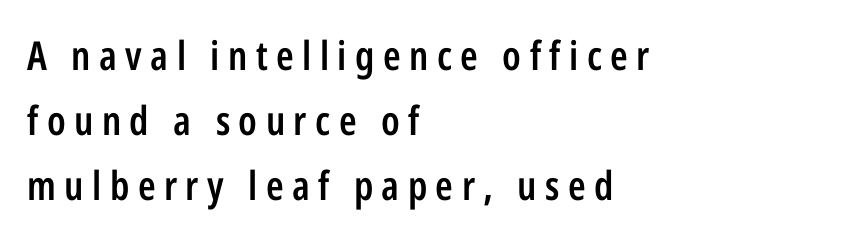
The image shows 40 px semibold, condensed sans-serif type, upright; set left-aligned, normal line spacing (1.62x), unusually wide letter spacing (+0.21 em), not underlined; low stroke contrast and a medium x-height.
